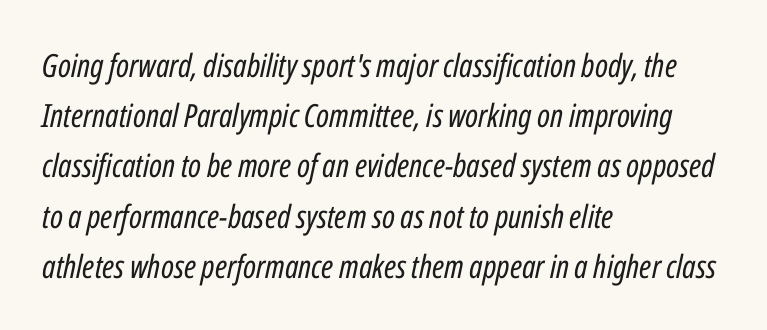
Q: Is the text bold? A: No.
Q: Is the text italic (slanted)? A: Yes, it leans right by about 12 degrees.
Q: Is the text underlined? A: No.
Q: How is the paragraph aligned? A: Left-aligned.
Q: Is the spacing between letters normal or unusually wide? A: Normal.
Q: Is the spacing between lines tight, normal or loose? A: Normal.
Q: Width (condensed, normal, or wide)? A: Condensed.
Q: Stroke contrast? A: Low.
Q: x-height? A: Medium.
Q: Monospaced? A: No.
